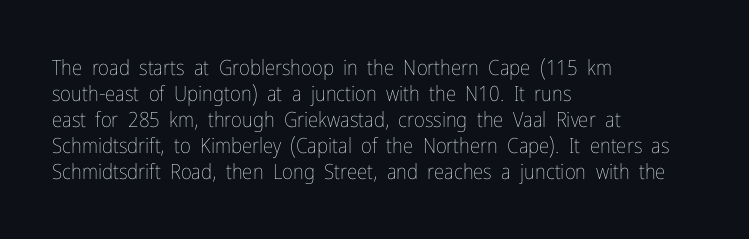
The typography opts for an upright posture over an oblique one. Unmarked baselines from the first word to the last. Students, note that the glyphs here touch the page at normal intervals. Which margin do the lines hug? The left one — the right edge is uneven. The typesetting does not lean heavy: it is not bold.
